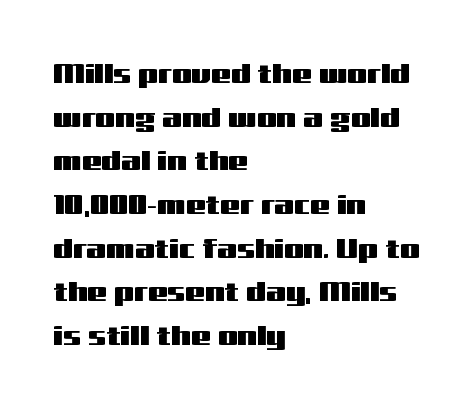
The image shows 28 px wide sans-serif type, upright; set left-aligned, normal line spacing (1.56x), normal letter spacing, not underlined; medium stroke contrast and a medium x-height.
